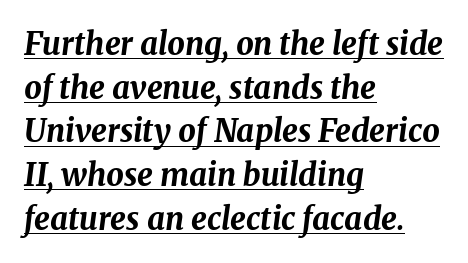
{"italic": "yes", "lean": "right", "slant_degrees": 8, "bold": "yes", "weight": "bold", "width": "normal", "stroke_contrast": "medium", "x_height": "medium", "monospaced": "no", "underline": "yes", "align": "left", "line_spacing": "normal", "line_spacing_ratio": 1.41, "letter_spacing": "normal", "letter_spacing_em": 0.0, "glyph_px": 31}
